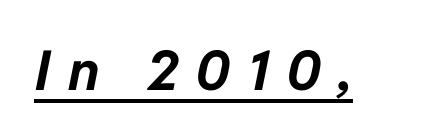
Q: Is the text bold? A: Yes.
Q: Is the text italic (slanted)? A: Yes, it leans right by about 11 degrees.
Q: Is the text underlined? A: Yes.
Q: Is the spacing between letters normal or unusually wide? A: Unusually wide.
Q: Width (condensed, normal, or wide)? A: Normal.
Q: Stroke contrast? A: Low.
Q: x-height? A: Medium.
Q: Monospaced? A: No.
